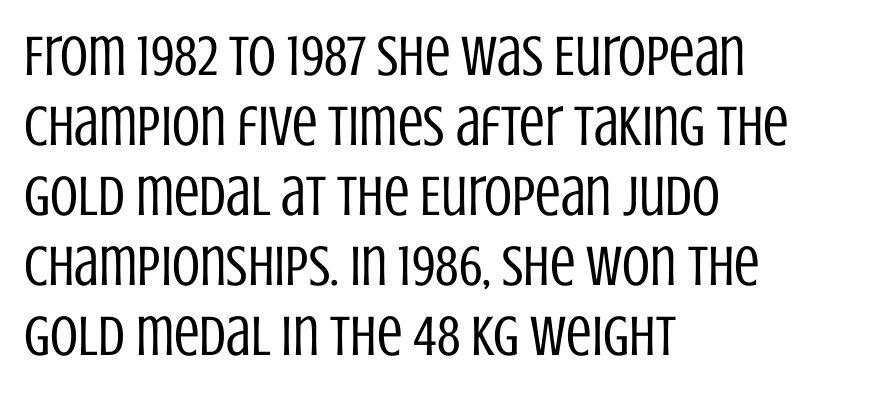
The image shows 57 px regular-weight, condensed sans-serif type, upright; set left-aligned, line spacing 1.23x, normal letter spacing, not underlined; low stroke contrast and a large x-height.
